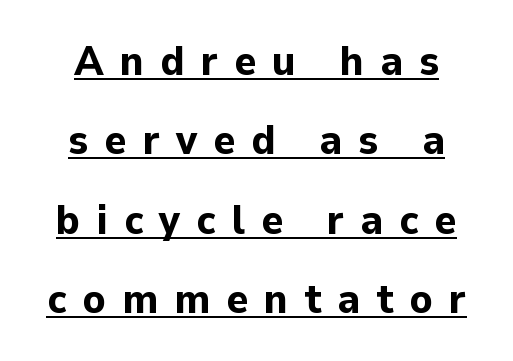
Q: Is the text bold? A: Yes.
Q: Is the text italic (slanted)? A: No, it is upright.
Q: Is the typeface a serif or a sans-serif typeface? A: Sans-serif.
Q: Is the text underlined? A: Yes.
Q: How is the paragraph aligned? A: Centered.
Q: Is the spacing between letters normal or unusually wide? A: Unusually wide.
Q: Width (condensed, normal, or wide)? A: Normal.
Q: Stroke contrast? A: Low.
Q: x-height? A: Medium.
Q: Monospaced? A: No.
